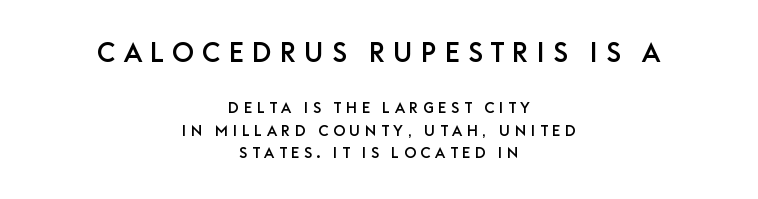
Underline: absent. Compared with typical paragraphs, the rows here are spaced about the same. Rendered with straight, roman letterforms. Loose tracking; the words dissolve into strings of separated letters. Whoever set this made the first block the dominant, larger element.
